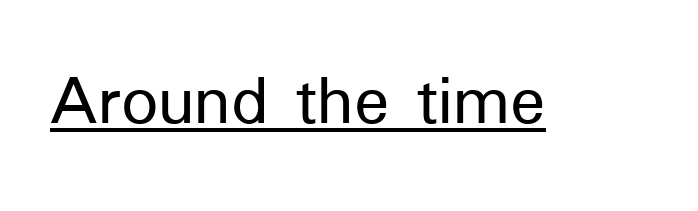
A roman cut, with each character standing at attention. Standard letterfit; no display-style spreading of the glyphs. These lines are rendered in a variable-pitch font. The face used here appears with an underline applied. Typographically, this falls in the sans-serif category.
